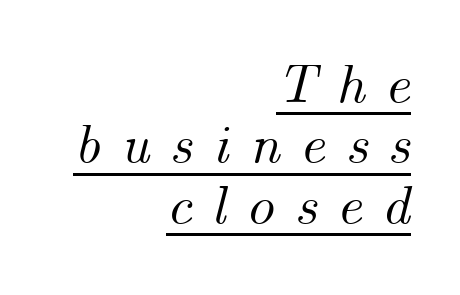
{"italic": "yes", "lean": "right", "slant_degrees": 14, "width": "normal", "stroke_contrast": "medium", "x_height": "small", "monospaced": "no", "underline": "yes", "align": "right", "line_spacing": "tight", "line_spacing_ratio": 1.08, "letter_spacing": "wide", "letter_spacing_em": 0.35, "glyph_px": 56}
